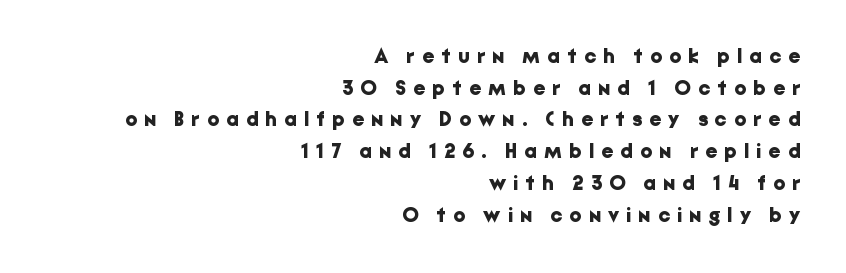
{"italic": "no", "bold": "yes", "underline": "no", "align": "right", "line_spacing": "normal", "line_spacing_ratio": 1.51, "letter_spacing": "wide", "letter_spacing_em": 0.35, "glyph_px": 21}
